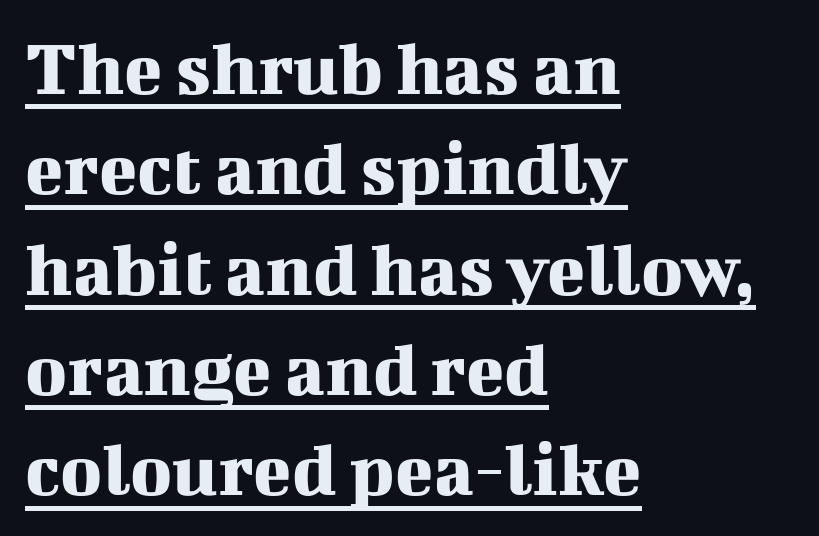
The glyphs in this specimen are seriffed. Underline: present. The rows are spaced the way most documents space them. A typesetter would call this proportional, since set widths differ per character. A student would call this left alignment; a typographer would say flush left, rag right.
